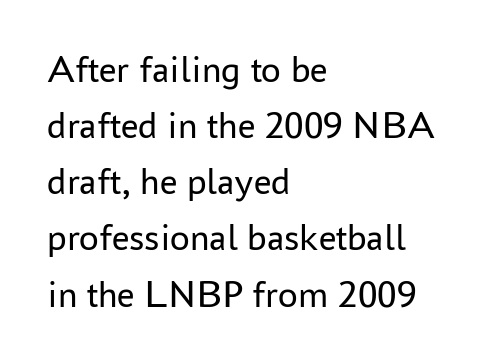
Varying glyph widths throughout — classic text-font behaviour. This is not heavy type; no bold has been used. Observe the absence of serifs on each vertical stroke in this sample. Beneath every word, the page is bare. Compared with typical paragraphs, the rows here are spaced about the same. The paragraph shown leans on its left margin.
